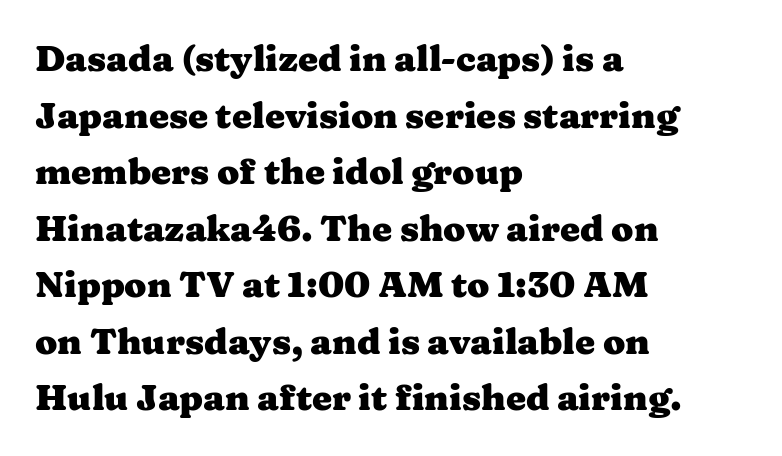
The axis of the letterforms is exactly vertical. Check under the words: just untouched page. Thick stems and heavy bowls — unmistakably bold. The space between consecutive lines is moderate. Classification — serif. Think of a printed novel: that variable character pitch is what you see here.
